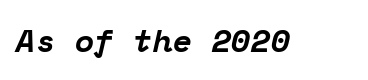
The image shows 32 px bold serif type, italic (leaning right), monospaced; set normal letter spacing, not underlined; low stroke contrast and a medium x-height.
